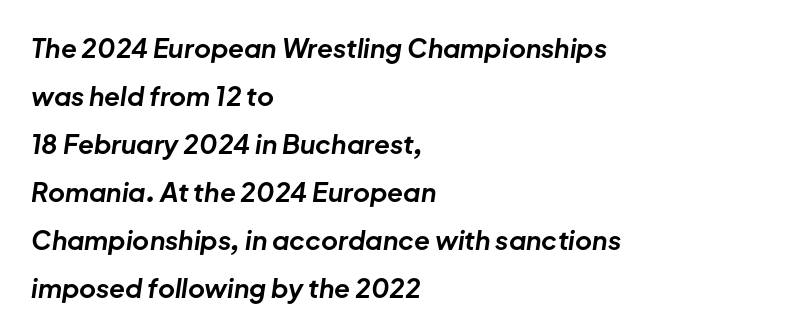
Q: Is the text bold? A: Yes.
Q: Is the text italic (slanted)? A: Yes, it leans right by about 8 degrees.
Q: Is the text underlined? A: No.
Q: How is the paragraph aligned? A: Left-aligned.
Q: Is the spacing between letters normal or unusually wide? A: Normal.
